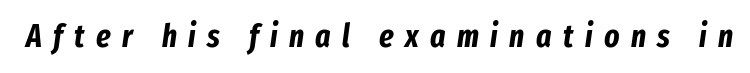
The image shows 32 px bold, condensed type, italic (leaning right); set unusually wide letter spacing (+0.36 em), not underlined; low stroke contrast and a medium x-height.
